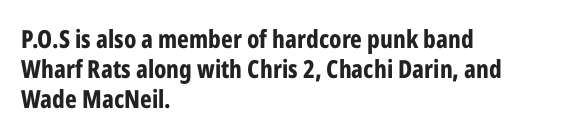
Q: Is the text bold? A: Yes.
Q: Is the text italic (slanted)? A: No, it is upright.
Q: Is the text underlined? A: No.
Q: How is the paragraph aligned? A: Left-aligned.
Q: Is the spacing between letters normal or unusually wide? A: Normal.
